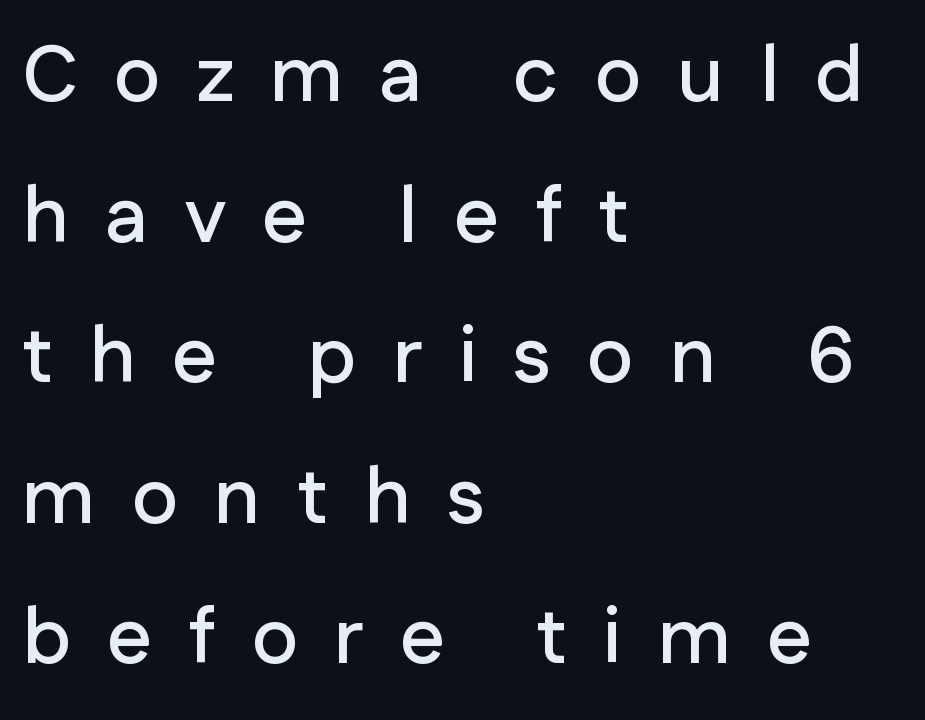
Q: Is the text italic (slanted)? A: No, it is upright.
Q: Is the typeface a serif or a sans-serif typeface? A: Sans-serif.
Q: Is the text underlined? A: No.
Q: How is the paragraph aligned? A: Left-aligned.
Q: Is the spacing between letters normal or unusually wide? A: Unusually wide.
Q: Width (condensed, normal, or wide)? A: Normal.
Q: Stroke contrast? A: Low.
Q: x-height? A: Medium.
Q: Monospaced? A: No.
